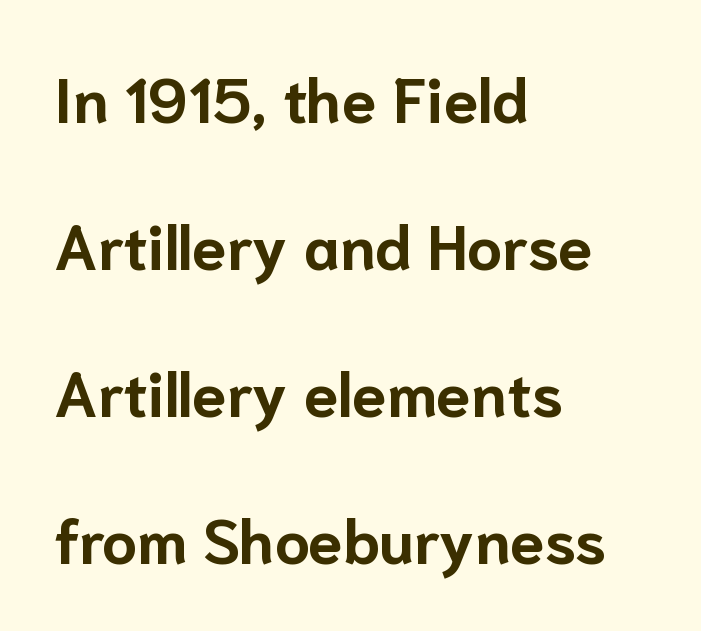
Vertical strokes here are truly vertical. Whoever set this chose breathing room over compactness in the vertical rhythm. Is the block centered? No — it sits flush against the left margin. Typesetter's note: full bold, strokes at maximum text heaviness. These lines are rendered in a variable-pitch font.
